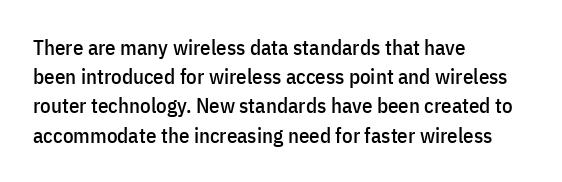
The image shows 21 px text type, upright; set left-aligned, normal line spacing (1.39x), normal letter spacing, not underlined.
